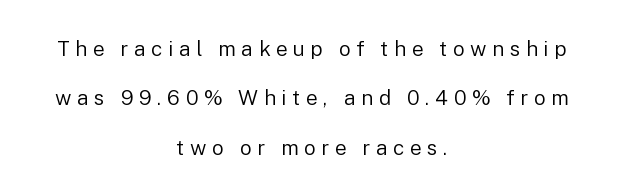
{"italic": "no", "bold": "no", "underline": "no", "align": "center", "line_spacing": "loose", "line_spacing_ratio": 2.35, "letter_spacing": "wide", "letter_spacing_em": 0.26, "glyph_px": 21}
